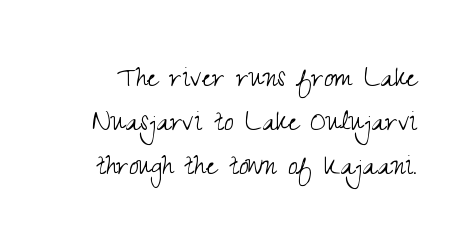
{"serif": "no", "italic": "no", "bold": "no", "weight": "light", "width": "condensed", "stroke_contrast": "medium", "x_height": "small", "monospaced": "no", "underline": "no", "line_spacing": "normal", "line_spacing_ratio": 1.34, "letter_spacing": "normal", "letter_spacing_em": 0.0, "glyph_px": 33}
